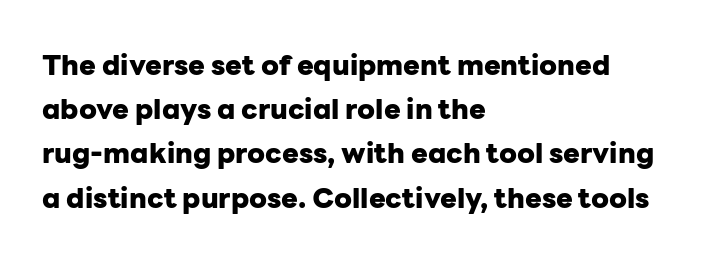
{"serif": "no", "italic": "no", "bold": "yes", "weight": "heavy", "width": "normal", "stroke_contrast": "low", "x_height": "medium", "monospaced": "no", "underline": "no", "align": "left", "line_spacing": "normal", "line_spacing_ratio": 1.58, "letter_spacing": "normal", "letter_spacing_em": 0.0, "glyph_px": 28}
